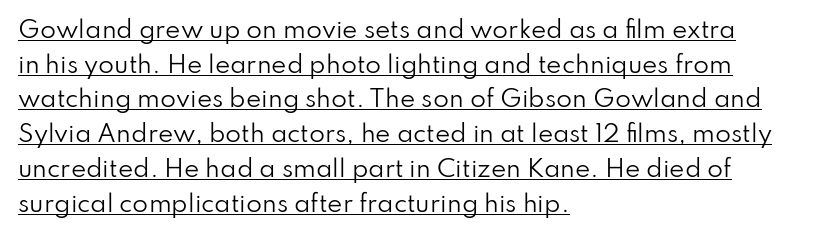
Q: Is the text bold? A: No.
Q: Is the text italic (slanted)? A: No, it is upright.
Q: Is the text underlined? A: Yes.
Q: How is the paragraph aligned? A: Left-aligned.
Q: Is the spacing between letters normal or unusually wide? A: Normal.
Q: Is the spacing between lines tight, normal or loose? A: Normal.
